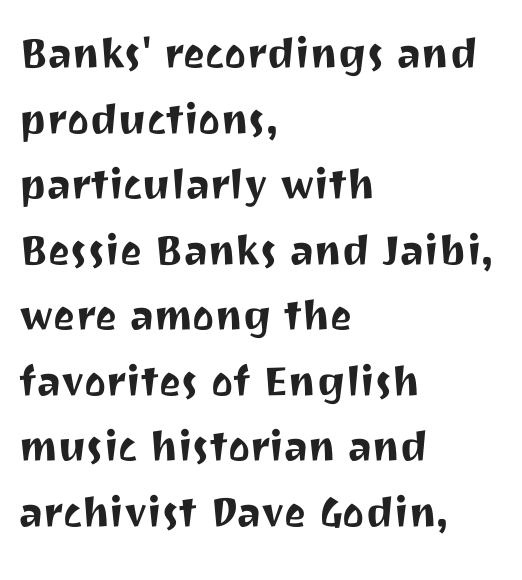
{"serif": "no", "italic": "no", "width": "normal", "stroke_contrast": "medium", "x_height": "medium", "monospaced": "no", "underline": "no", "align": "left", "line_spacing": "normal", "line_spacing_ratio": 1.26, "letter_spacing": "normal", "letter_spacing_em": 0.0, "glyph_px": 52}
